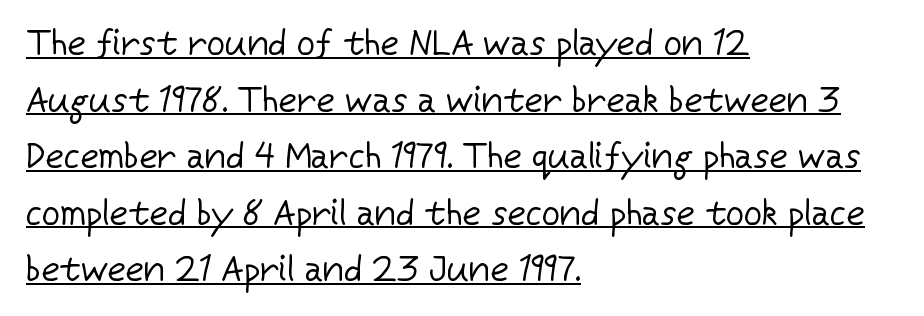
The image shows 36 px regular-weight sans-serif type, upright; set left-aligned, normal line spacing (1.57x), normal letter spacing, underlined; low stroke contrast and a medium x-height.
